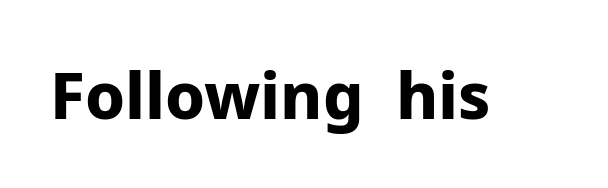
The image shows 64 px bold sans-serif type, upright; set normal letter spacing, not underlined; low stroke contrast and a medium x-height.
